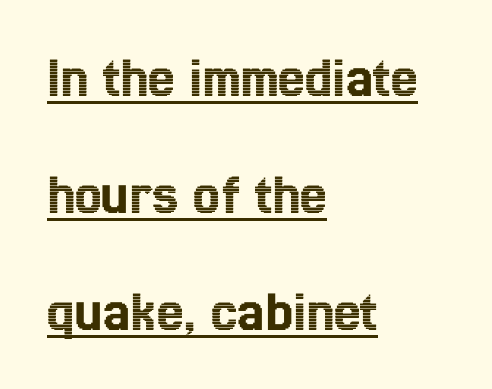
Each word holds together tightly as a unit, with standard inter-letter gaps. Interline gaps are noticeably wide in this sample. Compared with undecorated copy, this sample adds a rule below the words. Proportional: the letters do not fall into vertical columns. Upright lettering throughout. These lines stack with their left ends in a neat column.
